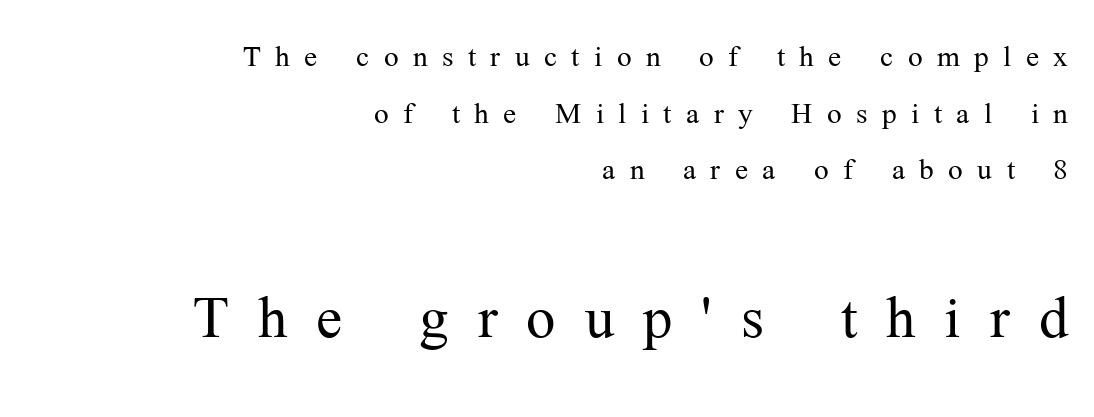
The image shows 78 px light serif type, upright; set right-aligned, normal line spacing (1.45x), unusually wide letter spacing (+0.37 em), not underlined; the second (bottom) block is 2.0x larger; medium stroke contrast and a medium x-height.
